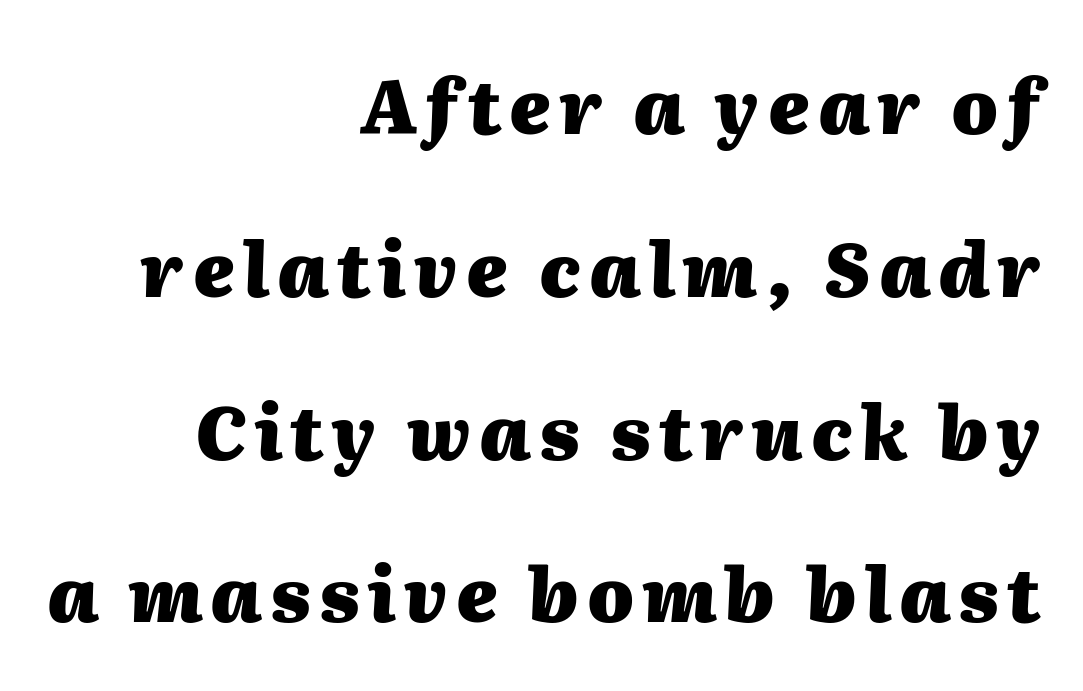
A dark, heavy texture on the line: the type is bold. The lines are spread far apart with generous leading. Rule under the text: the space is simply empty. The setting favours the right margin, as signatures and pull-quotes sometimes do. Would a proofreader flag this as italicized? Yes. Character widths vary here, with narrow letters taking less room than wide ones.
